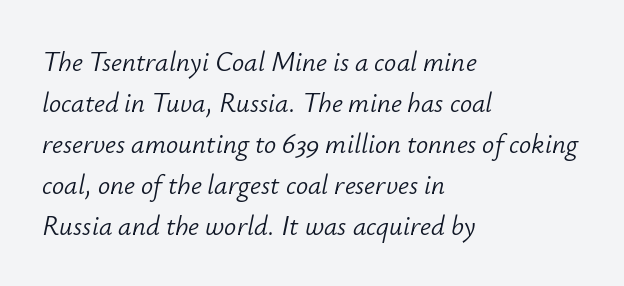
Q: Is the text bold? A: No.
Q: Is the text italic (slanted)? A: Yes, it leans right by about 12 degrees.
Q: Is the text underlined? A: No.
Q: How is the paragraph aligned? A: Left-aligned.
Q: Is the spacing between letters normal or unusually wide? A: Normal.
Q: Is the spacing between lines tight, normal or loose? A: Normal.
